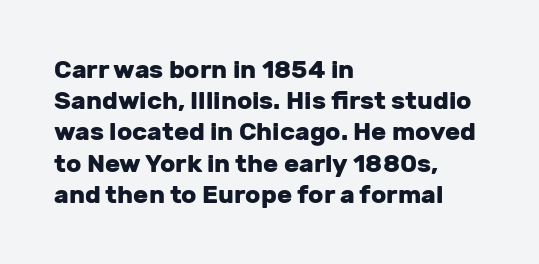
The image shows 25 px bold type, upright; set left-aligned, normal line spacing (1.25x), normal letter spacing, not underlined.
